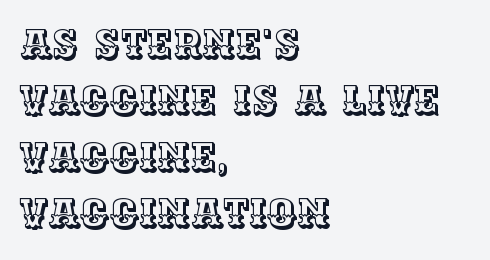
Nobody drew a line under any word here. The lettering holds an erect, upright posture throughout. Left-aligned paragraph, ragged on the right. You could not count columns in this text — the font is proportionally spaced. Leading matches the norm, producing a regular column.
